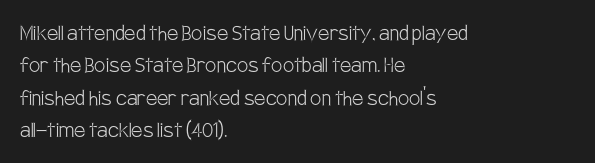
{"italic": "no", "bold": "no", "underline": "no", "align": "left", "line_spacing": "normal", "line_spacing_ratio": 1.3, "letter_spacing": "normal", "letter_spacing_em": 0.0, "glyph_px": 25}
